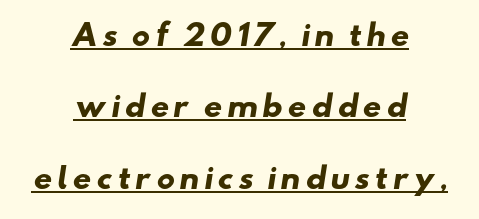
{"serif": "no", "bold": "yes", "weight": "heavy", "width": "wide", "stroke_contrast": "low", "x_height": "small", "monospaced": "no", "underline": "yes", "align": "center", "line_spacing": "loose", "line_spacing_ratio": 2.46, "glyph_px": 29}
